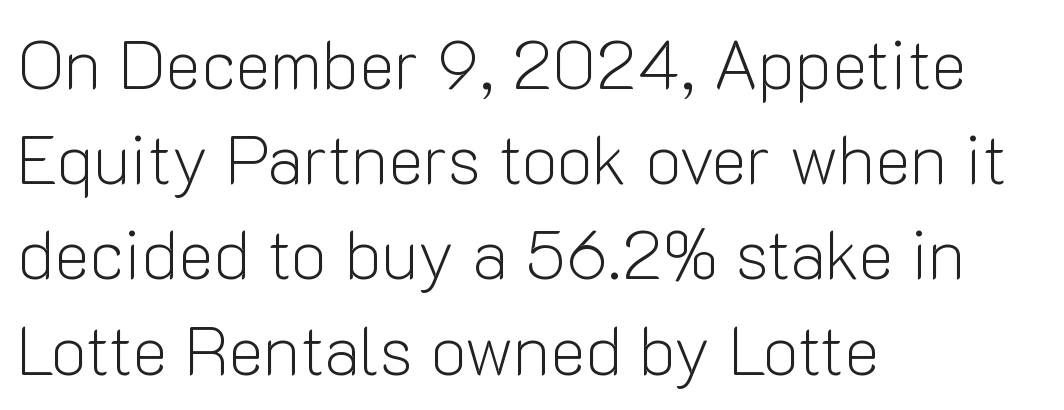
Spacing verdict: proportional, widths tailored to each character. No letter is thick-stroked: the sample isn't bold. Default kerning and tracking; the words read as compact shapes. If you measured baseline to baseline, you'd find a middling distance. Reading down the block, your eye returns to a fixed left position each line. The characters display no serif detailing; their extremities are plain.
